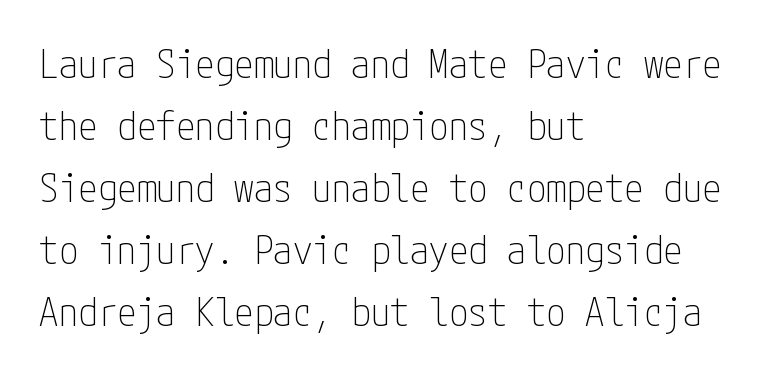
This sample uses plain, unmodified letter spacing. Each letter's strokes conclude bluntly, with no projecting serifs. Is the type heavy? It reads as light-to-regular instead. The lettering holds an erect, upright posture throughout.
